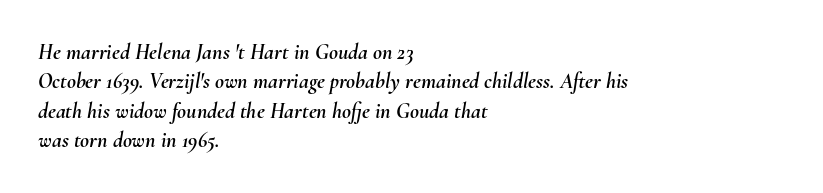
Q: Is the text italic (slanted)? A: Yes, it leans right by about 10 degrees.
Q: Is the text underlined? A: No.
Q: How is the paragraph aligned? A: Left-aligned.
Q: Is the spacing between letters normal or unusually wide? A: Normal.
Q: Is the spacing between lines tight, normal or loose? A: Normal.
